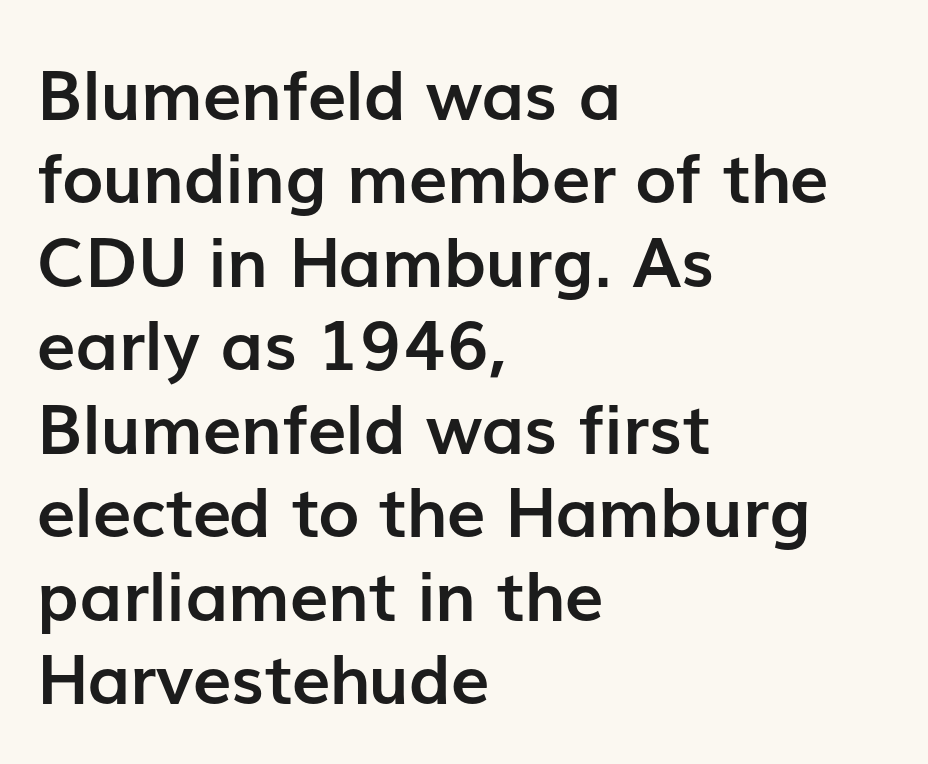
{"serif": "no", "italic": "no", "bold": "yes", "weight": "semibold", "width": "normal", "stroke_contrast": "low", "x_height": "medium", "monospaced": "no", "underline": "no", "align": "left", "line_spacing_ratio": 1.21, "letter_spacing": "normal", "letter_spacing_em": 0.0, "glyph_px": 69}
